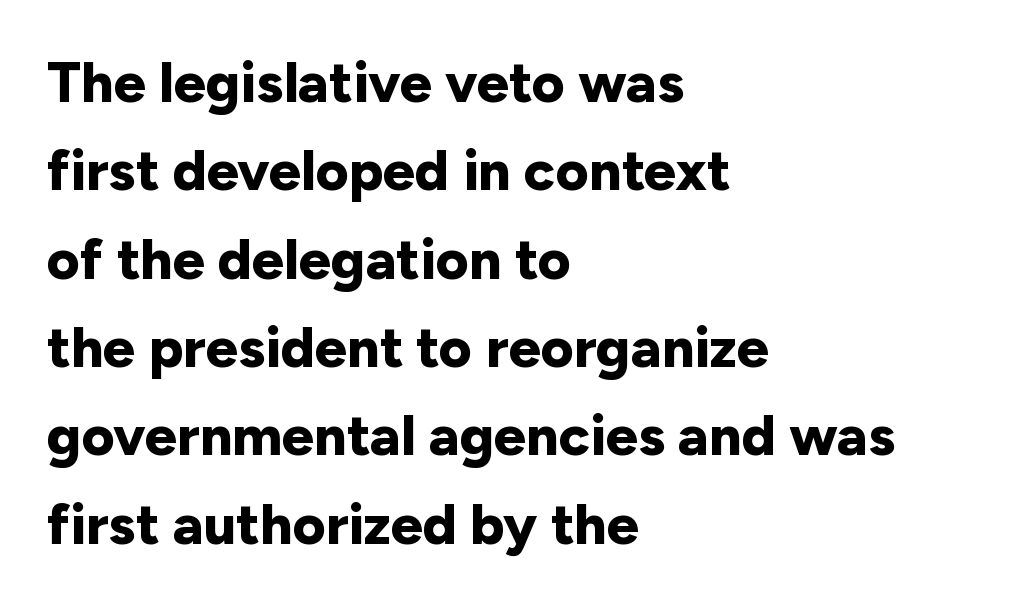
{"serif": "no", "italic": "no", "bold": "yes", "weight": "bold", "width": "normal", "stroke_contrast": "low", "x_height": "medium", "monospaced": "no", "underline": "no", "align": "left", "line_spacing": "normal", "line_spacing_ratio": 1.55, "letter_spacing": "normal", "letter_spacing_em": 0.0, "glyph_px": 57}
